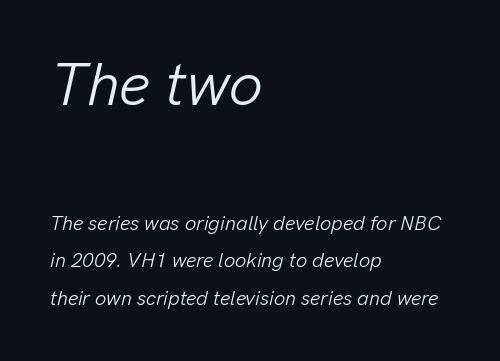
The passage shown is not underscored anywhere. The emphasis by scale lands on block number one, above. Here the designer chose a conventional face with non-uniform glyph widths. The ragged edge is on the right, which tells us the setting is flush left. Tall strokes in this sample are angled rather than plumb. The typesetting does not lean heavy: it is not bold.
